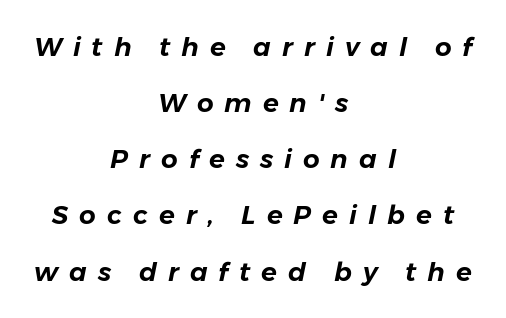
Q: Is the text italic (slanted)? A: Yes, it leans right by about 11 degrees.
Q: Is the text underlined? A: No.
Q: How is the paragraph aligned? A: Centered.
Q: Is the spacing between letters normal or unusually wide? A: Unusually wide.
Q: Is the spacing between lines tight, normal or loose? A: Loose.
